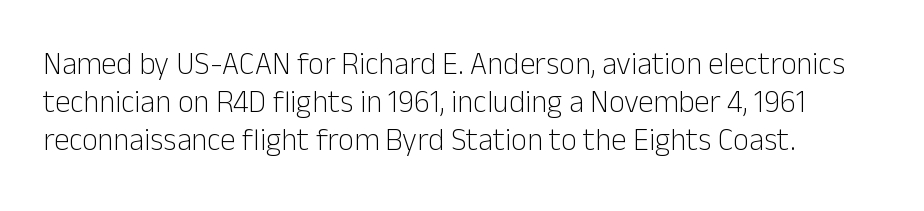
The image shows 31 px light sans-serif type, upright; set left-aligned, line spacing 1.23x, normal letter spacing, not underlined; low stroke contrast and a medium x-height.
